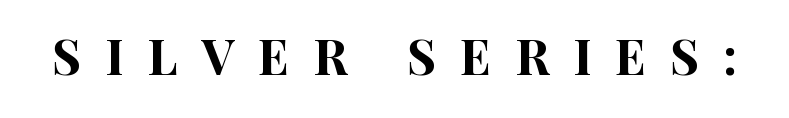
{"serif": "no", "italic": "no", "width": "condensed", "stroke_contrast": "high", "x_height": "large", "monospaced": "no", "underline": "no", "letter_spacing": "wide", "letter_spacing_em": 0.49, "glyph_px": 49}
